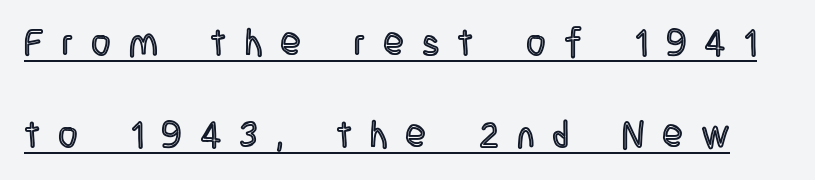
Q: Is the text italic (slanted)? A: No, it is upright.
Q: Is the text underlined? A: Yes.
Q: Is the spacing between letters normal or unusually wide? A: Unusually wide.
Q: Is the spacing between lines tight, normal or loose? A: Loose.
Q: Width (condensed, normal, or wide)? A: Condensed.
Q: x-height? A: Large.
Q: Monospaced? A: No.
